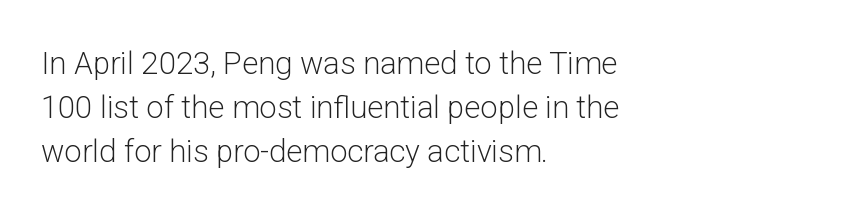
{"serif": "no", "italic": "no", "bold": "no", "weight": "light", "width": "normal", "stroke_contrast": "low", "x_height": "medium", "monospaced": "no", "underline": "no", "align": "left", "line_spacing": "normal", "line_spacing_ratio": 1.42, "letter_spacing": "normal", "letter_spacing_em": 0.0, "glyph_px": 31}
